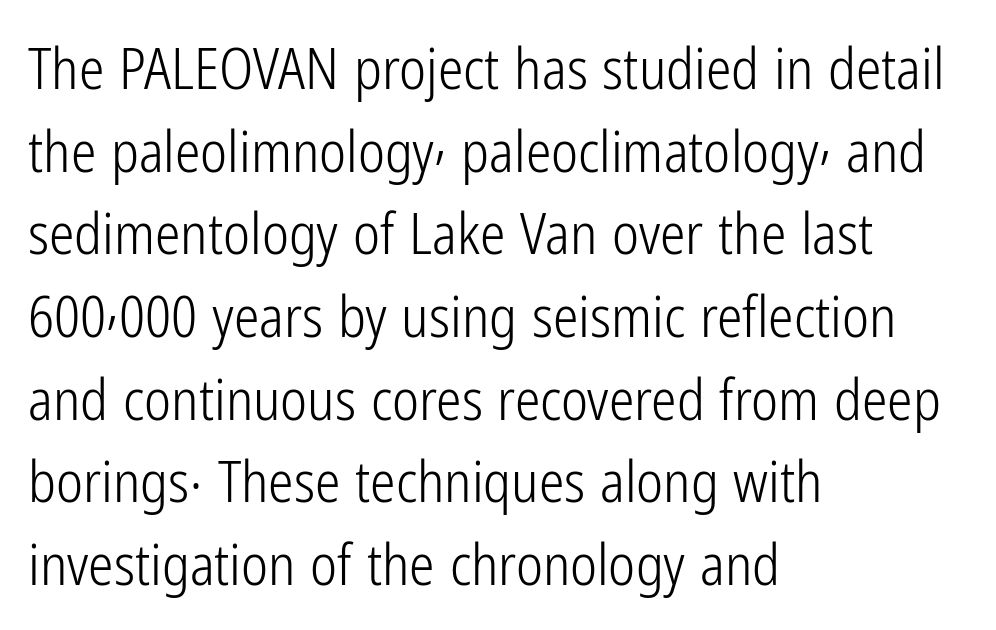
A typesetter would label this face a sans. Here the designer chose a conventional face with non-uniform glyph widths. Regarding leading, the lines here are spaced in the standard way. No letter is thick-stroked: the sample isn't bold. Layout note: lines flush left.
